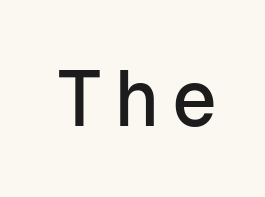
Letters rest on an invisible, unmarked baseline. A typesetter would label this face a sans. Looks like terminal output: every glyph gets an equal slot. The lettering holds an erect, upright posture throughout.
